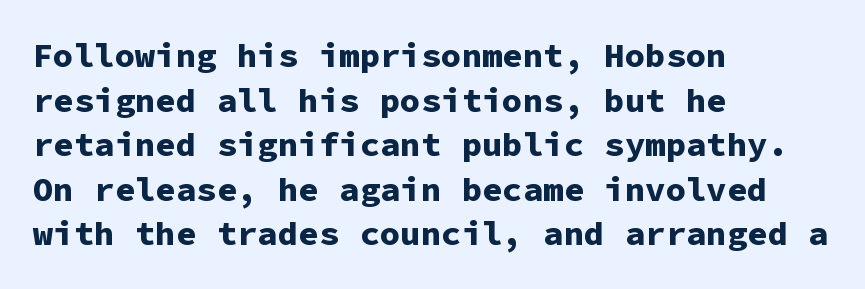
{"serif": "no", "italic": "no", "bold": "yes", "weight": "bold", "width": "normal", "stroke_contrast": "low", "x_height": "medium", "monospaced": "yes", "underline": "no", "align": "left", "line_spacing": "normal", "line_spacing_ratio": 1.31, "letter_spacing": "normal", "letter_spacing_em": 0.0, "glyph_px": 34}
